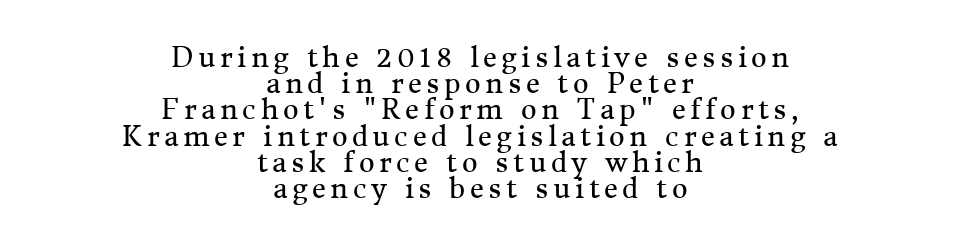
Q: Is the text bold? A: No.
Q: Is the text italic (slanted)? A: No, it is upright.
Q: Is the text underlined? A: No.
Q: How is the paragraph aligned? A: Centered.
Q: Is the spacing between lines tight, normal or loose? A: Tight.
